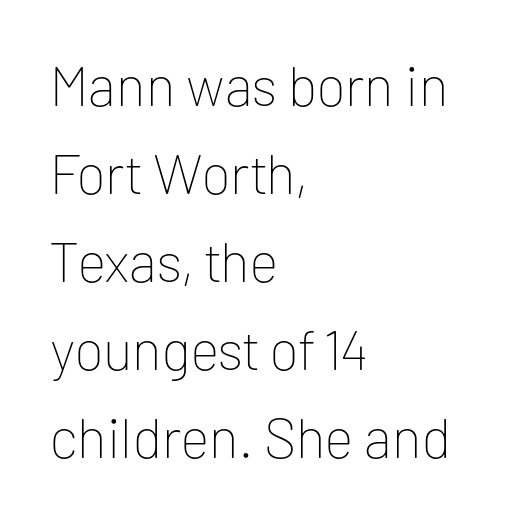
The image shows 56 px thin sans-serif type, upright; set left-aligned, normal line spacing (1.57x), normal letter spacing, not underlined; low stroke contrast and a medium x-height.
